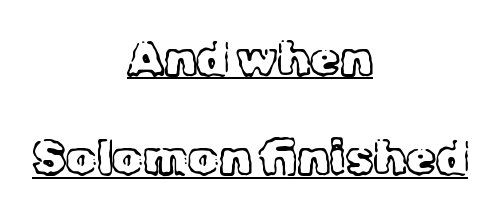
{"serif": "yes", "italic": "no", "bold": "no", "weight": "light", "width": "normal", "x_height": "medium", "monospaced": "no", "underline": "yes", "align": "center", "line_spacing": "loose", "line_spacing_ratio": 2.07, "letter_spacing": "normal", "letter_spacing_em": 0.0, "glyph_px": 48}
